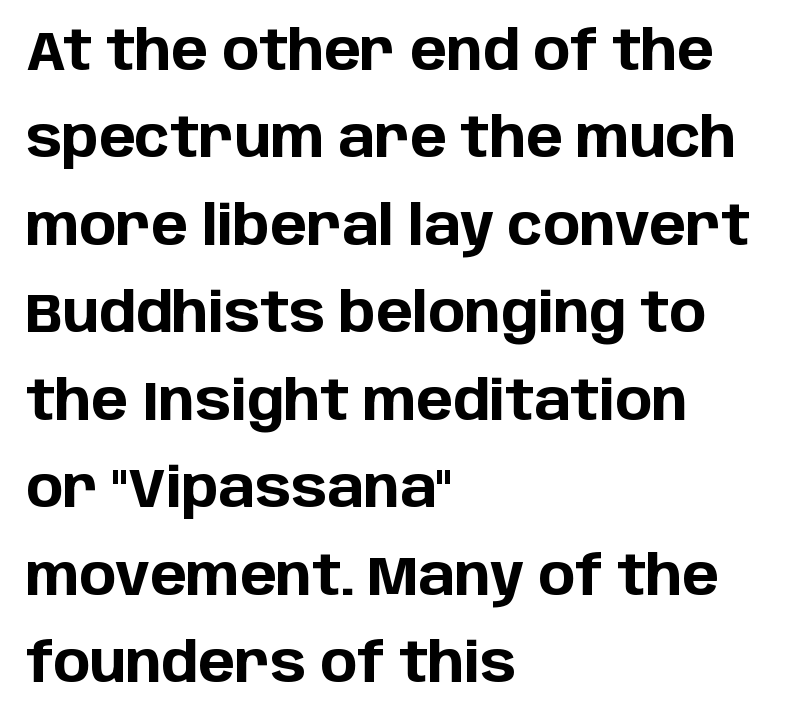
The image shows 55 px bold sans-serif type, upright; set left-aligned, normal line spacing (1.59x), normal letter spacing, not underlined; low stroke contrast and a large x-height.
